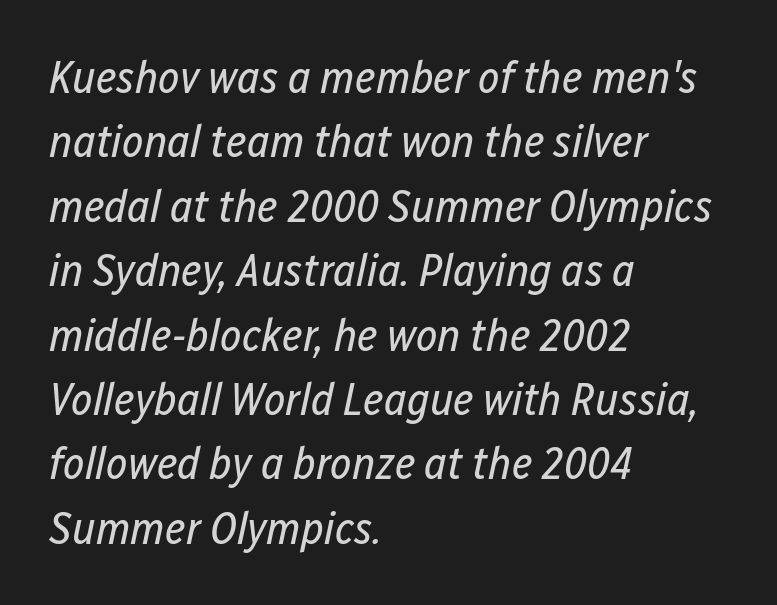
Glance below the letters and you will spot only blank space. This sample has the flowing, uneven cadence of proportional lettering. The rendering uses a moderate line-height, typical for paragraphs. The rendering keeps characters at their native spacing. The weight would be labelled regular, book, light, or lighter still.
